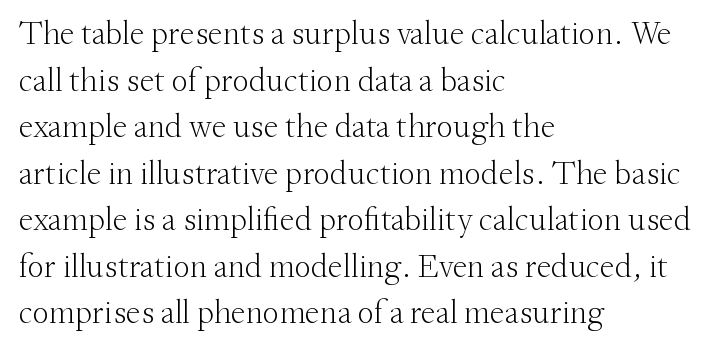
{"serif": "yes", "italic": "no", "bold": "no", "weight": "light", "width": "normal", "stroke_contrast": "medium", "x_height": "small", "monospaced": "no", "underline": "no", "align": "left", "line_spacing": "normal", "line_spacing_ratio": 1.41, "letter_spacing": "normal", "letter_spacing_em": 0.0, "glyph_px": 33}
